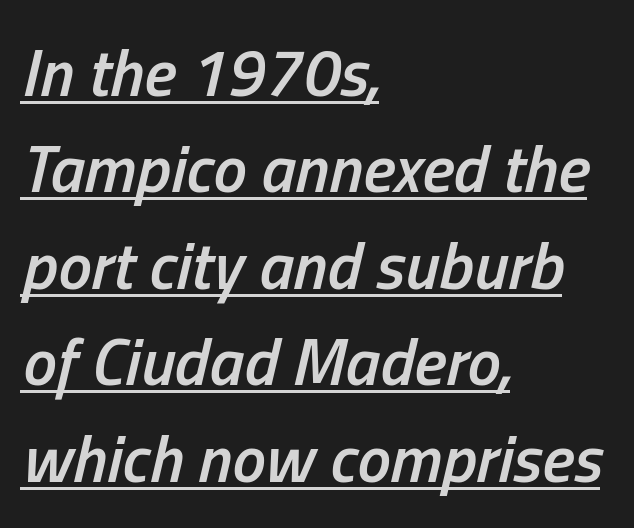
Q: Is the text bold? A: Semi-bold.
Q: Is the text italic (slanted)? A: Yes, it leans right by about 13 degrees.
Q: Is the text underlined? A: Yes.
Q: How is the paragraph aligned? A: Left-aligned.
Q: Is the spacing between letters normal or unusually wide? A: Normal.
Q: Is the spacing between lines tight, normal or loose? A: Normal.
Q: Width (condensed, normal, or wide)? A: Condensed.
Q: Stroke contrast? A: Low.
Q: x-height? A: Medium.
Q: Monospaced? A: No.
